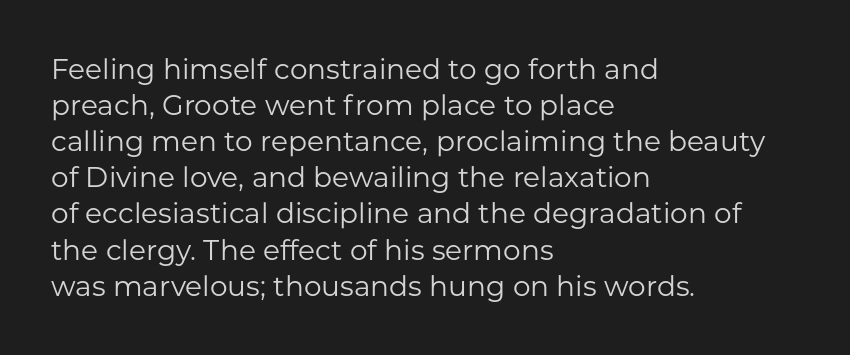
Proportional: the letters do not fall into vertical columns. Observe the ordinary spacing: letters are neighbours, not strangers. These lines sit exactly where default settings would place them. Line starts are locked; line ends wander. You can tell from the bare stems that sans-serif type was used.
